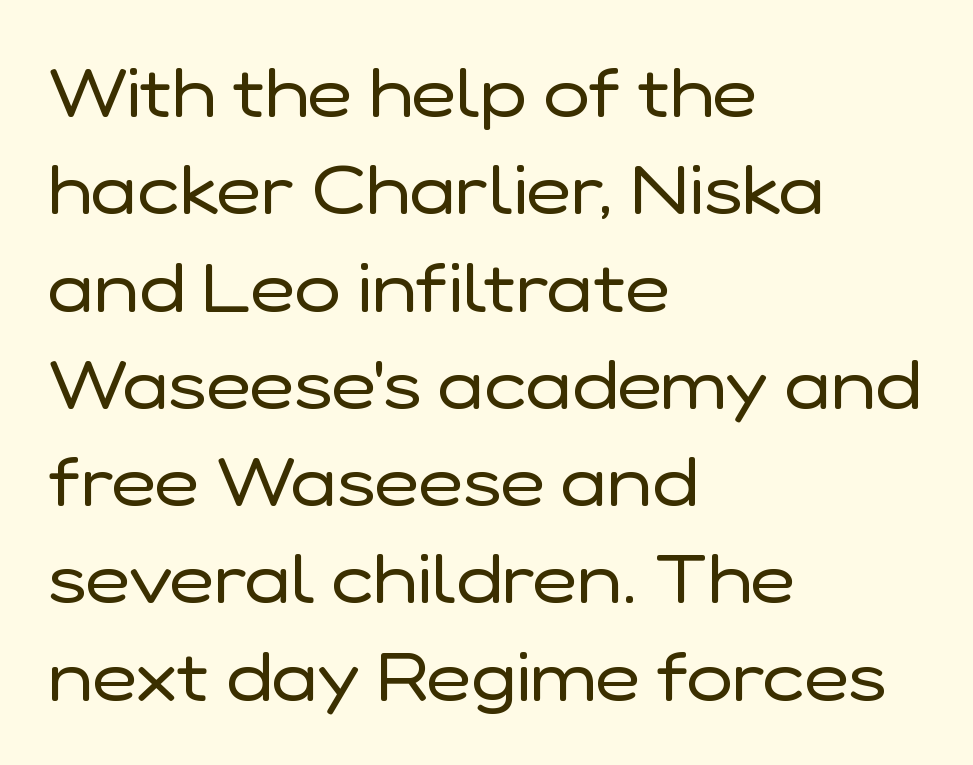
The image shows 69 px regular-weight sans-serif type, upright; set left-aligned, normal line spacing (1.41x), normal letter spacing, not underlined; low stroke contrast and a medium x-height.
